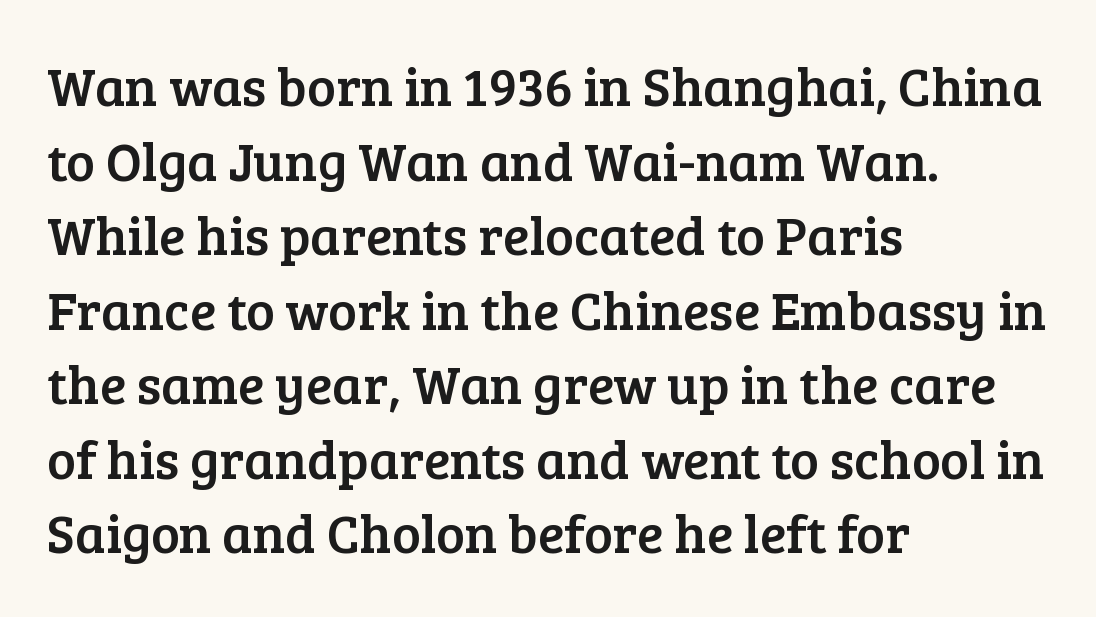
{"serif": "yes", "italic": "no", "width": "normal", "stroke_contrast": "low", "x_height": "medium", "monospaced": "no", "underline": "no", "align": "left", "line_spacing": "normal", "line_spacing_ratio": 1.38, "letter_spacing": "normal", "letter_spacing_em": 0.0, "glyph_px": 54}
